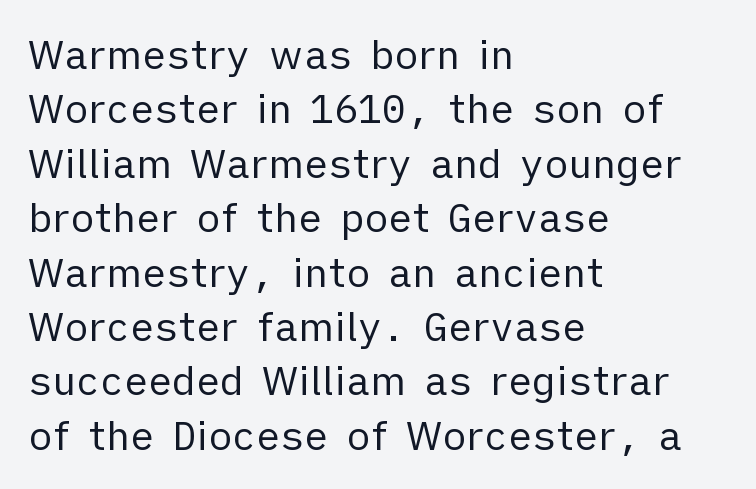
Q: Is the text bold? A: No.
Q: Is the text italic (slanted)? A: No, it is upright.
Q: Is the typeface a serif or a sans-serif typeface? A: Sans-serif.
Q: Is the text underlined? A: No.
Q: How is the paragraph aligned? A: Left-aligned.
Q: Is the spacing between letters normal or unusually wide? A: Normal.
Q: Is the spacing between lines tight, normal or loose? A: Normal.
Q: Width (condensed, normal, or wide)? A: Normal.
Q: Stroke contrast? A: Low.
Q: x-height? A: Medium.
Q: Monospaced? A: No.
